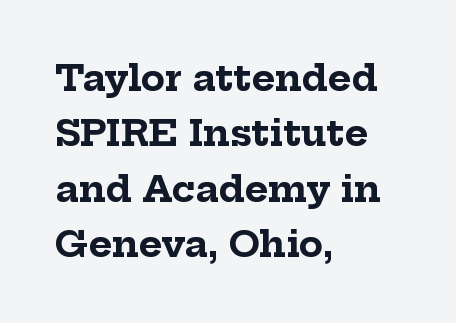
{"serif": "yes", "italic": "no", "bold": "yes", "weight": "bold", "width": "normal", "stroke_contrast": "low", "x_height": "medium", "monospaced": "no", "underline": "no", "align": "left", "line_spacing": "normal", "line_spacing_ratio": 1.54, "letter_spacing": "normal", "letter_spacing_em": 0.0, "glyph_px": 36}
